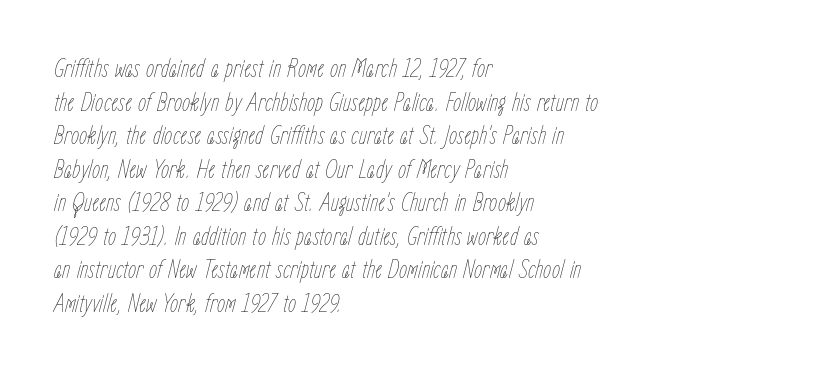
The image shows 26 px text type, italic (leaning right); set left-aligned, normal line spacing (1.29x), normal letter spacing, not underlined.
